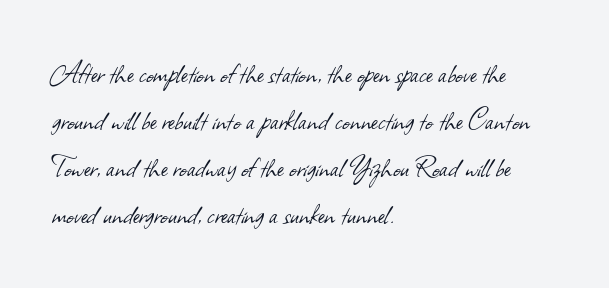
Q: Is the text bold? A: No.
Q: Is the typeface a serif or a sans-serif typeface? A: Sans-serif.
Q: Is the text underlined? A: No.
Q: How is the paragraph aligned? A: Left-aligned.
Q: Is the spacing between letters normal or unusually wide? A: Normal.
Q: Is the spacing between lines tight, normal or loose? A: Normal.
Q: Width (condensed, normal, or wide)? A: Normal.
Q: Stroke contrast? A: Low.
Q: x-height? A: Small.
Q: Monospaced? A: No.
